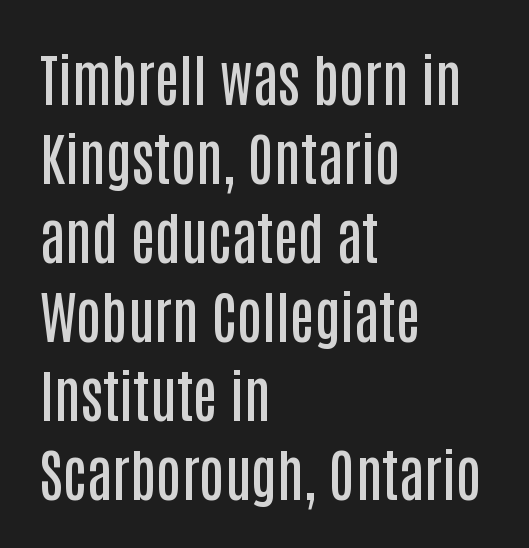
{"serif": "no", "italic": "no", "bold": "semi", "weight": "semibold", "width": "condensed", "stroke_contrast": "low", "x_height": "large", "monospaced": "no", "underline": "no", "align": "left", "line_spacing": "normal", "line_spacing_ratio": 1.41, "letter_spacing": "normal", "letter_spacing_em": 0.0, "glyph_px": 56}
